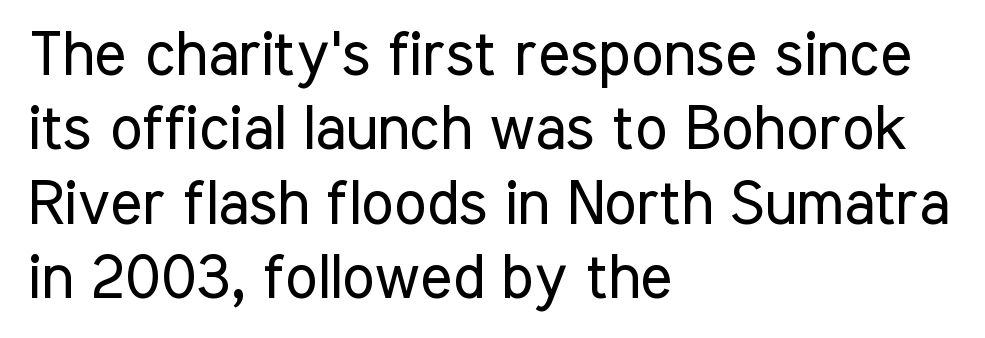
{"serif": "no", "italic": "no", "bold": "no", "weight": "regular", "width": "condensed", "stroke_contrast": "low", "x_height": "medium", "monospaced": "no", "underline": "no", "align": "left", "line_spacing_ratio": 1.22, "letter_spacing": "normal", "letter_spacing_em": 0.0, "glyph_px": 61}
